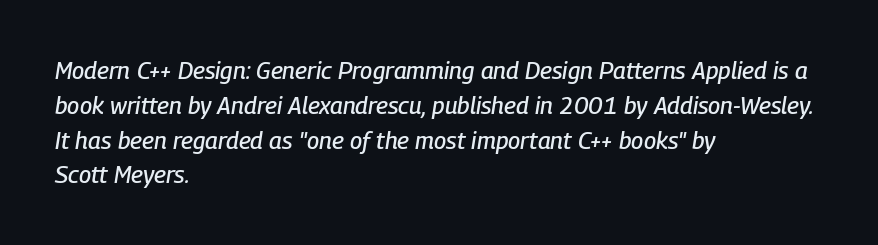
No word sits above an underline. This rendering leaves character spacing at its baseline value. The designer left line spacing at the default. The typography opts for an oblique posture over an upright one.
